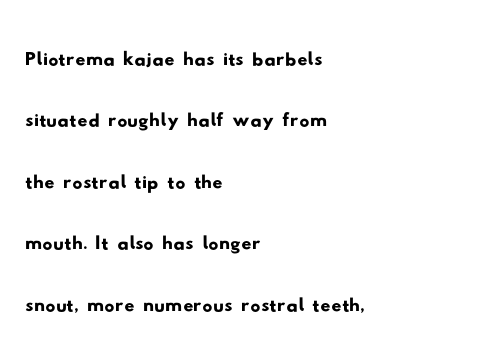
Horizontal alignment here is leftward, the default for most running prose. Think of a printed novel: that variable character pitch is what you see here. Lines of text with bare space underneath. These lines are composed in type without serifs. This sample uses plain, unmodified letter spacing.
